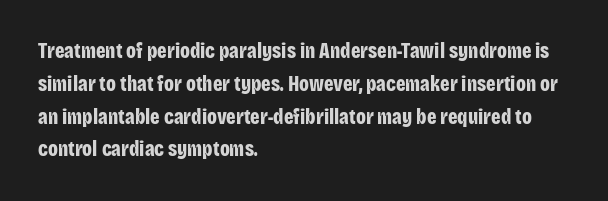
{"italic": "no", "bold": "yes", "underline": "no", "align": "left", "line_spacing": "normal", "line_spacing_ratio": 1.56, "letter_spacing": "normal", "letter_spacing_em": 0.0, "glyph_px": 21}
